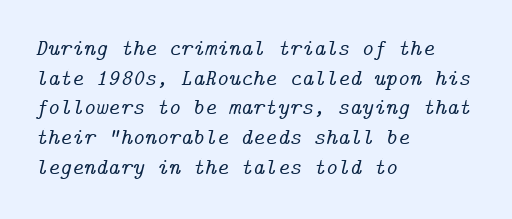
The image shows 23 px text type, italic (leaning right); set left-aligned, normal line spacing (1.29x), normal letter spacing, not underlined.
